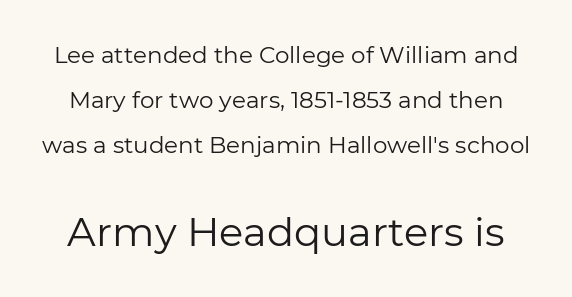
The image shows 40 px regular-weight sans-serif type, upright; set loose line spacing (1.95x), normal letter spacing, not underlined; the second (bottom) block is 1.74x larger; low stroke contrast and a medium x-height.
